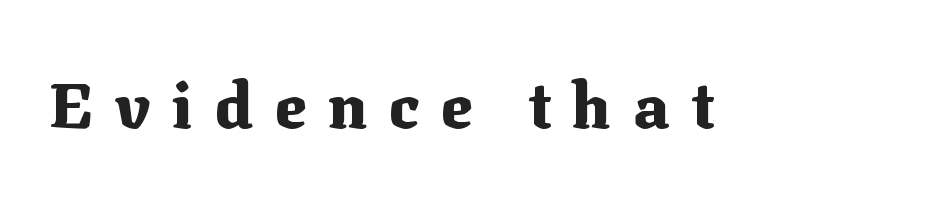
{"serif": "yes", "italic": "no", "bold": "yes", "weight": "heavy", "width": "normal", "stroke_contrast": "medium", "x_height": "medium", "monospaced": "no", "underline": "no", "letter_spacing": "wide", "letter_spacing_em": 0.34, "glyph_px": 64}
